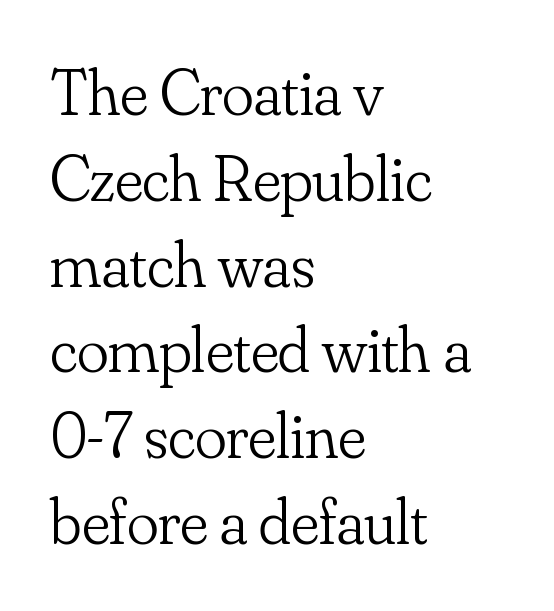
{"serif": "yes", "italic": "no", "bold": "no", "weight": "light", "width": "normal", "stroke_contrast": "low", "x_height": "small", "monospaced": "no", "underline": "no", "align": "left", "line_spacing": "normal", "line_spacing_ratio": 1.3, "letter_spacing": "normal", "letter_spacing_em": 0.0, "glyph_px": 66}
